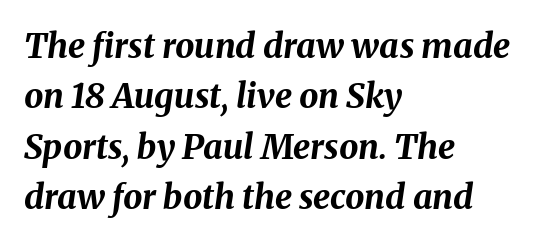
{"italic": "yes", "lean": "right", "slant_degrees": 8, "bold": "yes", "weight": "bold", "width": "normal", "stroke_contrast": "medium", "x_height": "medium", "monospaced": "no", "underline": "no", "align": "left", "line_spacing": "normal", "line_spacing_ratio": 1.48, "letter_spacing": "normal", "letter_spacing_em": 0.0, "glyph_px": 34}
